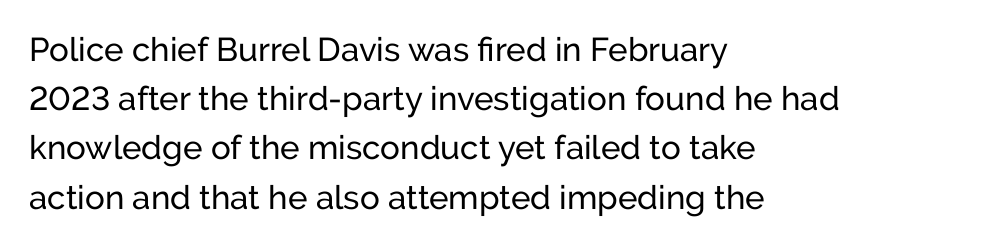
The passage shown has conventional tracking throughout. Varying glyph widths throughout — classic text-font behaviour. Posture: vertical. Vertical spacing — default. Nothing sits at the stroke ends, so this counts as sans-serif. This rendering features lettering with no underline.
